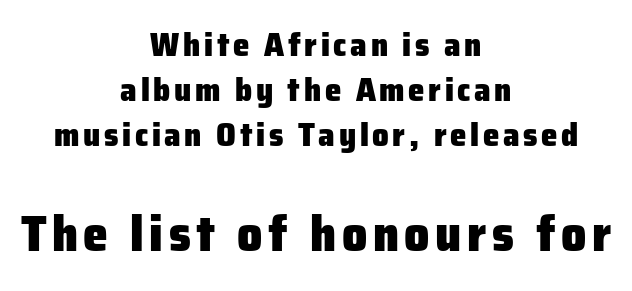
Where is the straight margin? There isn't one; the lines are centered. These two chunks differ in scale, with the bottom chunk taking the larger measure. A typesetter would call this leading conventional body-copy spacing. Check the space under the baseline: it is left empty. I'd call this a sans setting — the letters go barefoot. You could not count columns in this text — the font is proportionally spaced.
